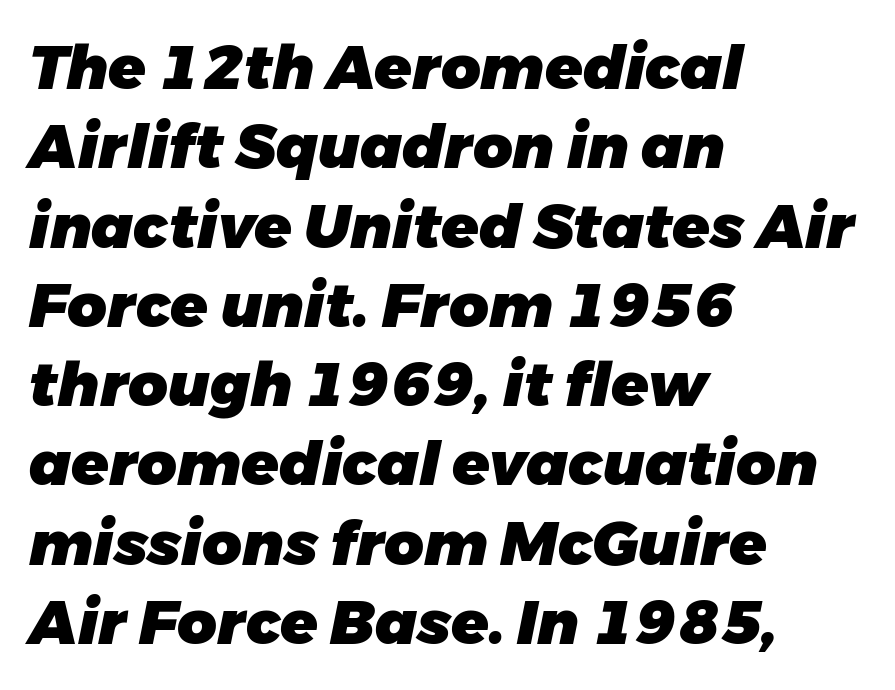
An italicized treatment has been applied to the whole sample. Students, note that the glyphs here touch the page at normal intervals. Heavy-handed strokes throughout: this text is bold. Here the designer chose a conventional face with non-uniform glyph widths.
